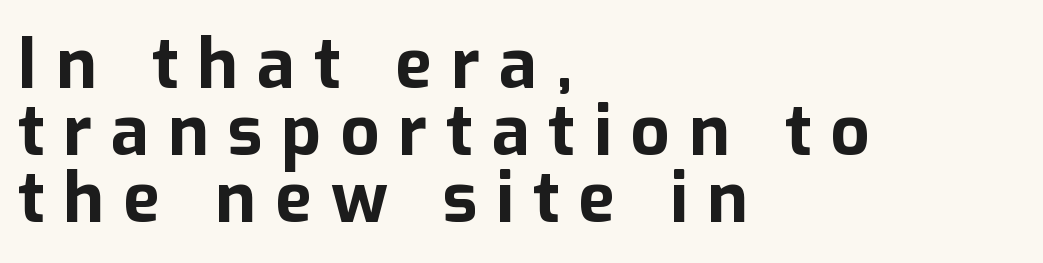
To sum up the face: it is a sans, with no serifs. Lines of text with bare space underneath. The letters are spread apart with noticeably loose tracking. Designer's note — italics off, roman on. Whoever set this chose condensed vertical rhythm over breathing room. Summary of weight: heavy, a full bold.
